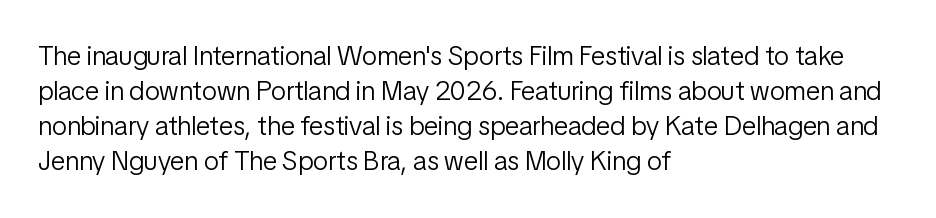
{"italic": "no", "bold": "no", "underline": "no", "align": "left", "line_spacing": "normal", "line_spacing_ratio": 1.3, "letter_spacing": "normal", "letter_spacing_em": 0.0, "glyph_px": 27}
